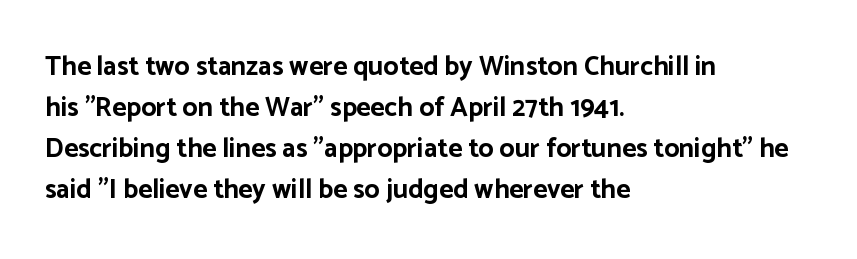
The image shows 27 px bold type, upright; set left-aligned, normal line spacing (1.52x), normal letter spacing, not underlined.
